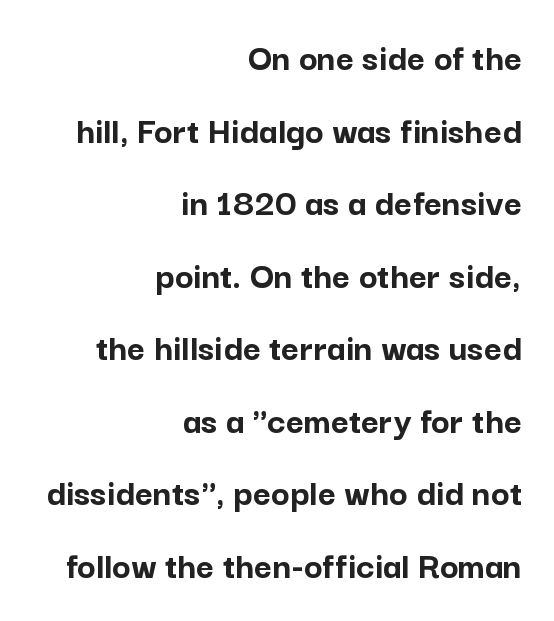
Do the letters lean? They stand straight. Rule under the text: the space is simply empty. The tracking reads as untouched default to a designer's eye. A sans-serif font was chosen for this passage.
